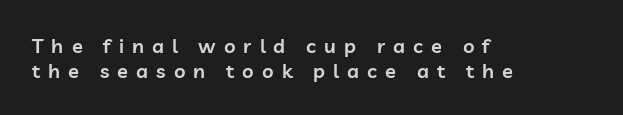
The image shows 20 px text type, upright; set left-aligned, line spacing 1.23x, unusually wide letter spacing (+0.4 em), not underlined.
